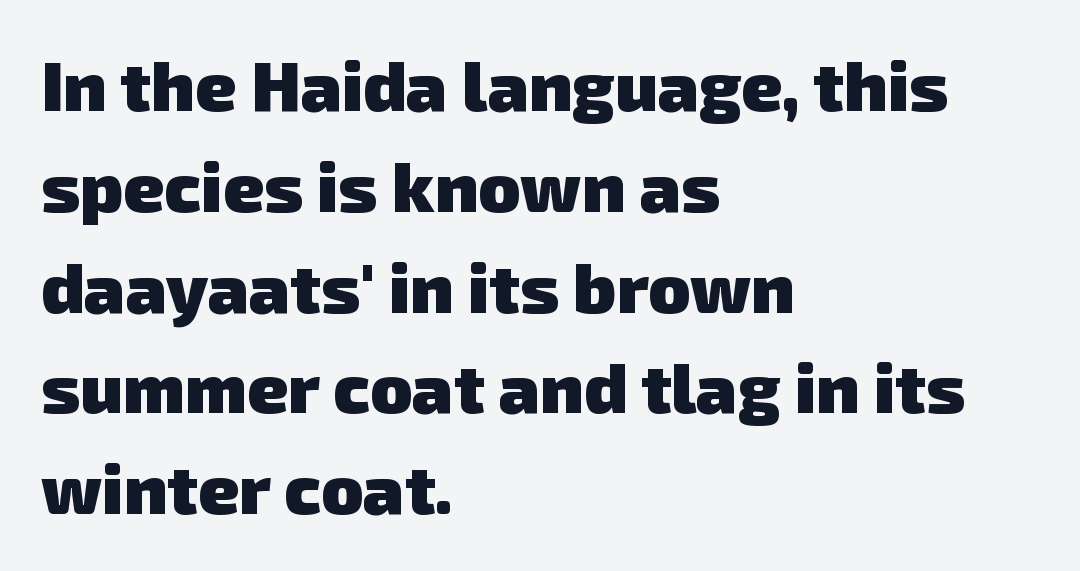
The image shows 70 px heavy sans-serif type; set left-aligned, normal line spacing (1.44x), normal letter spacing, not underlined; low stroke contrast and a medium x-height.
